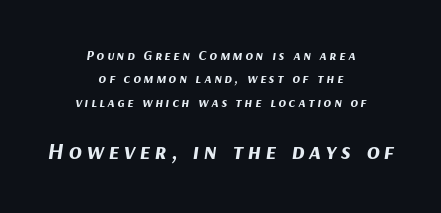
The letters are slanted; this is an italic face. Small over large — that's the arrangement of the two blocks here. As a designer I'd log this as weight 700, bold. Summary of vertical rhythm: regular, with standard interline spacing. Descenders hang freely into open space. The text block is weighted toward neither margin, spreading evenly from the middle.
